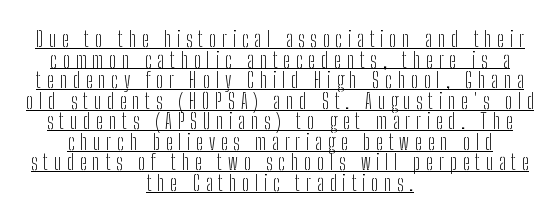
The face used here is rendered with a markedly widened letterfit. Is there much room between lines? No — they nearly touch. Compared with a typical body face, this is equally light or lighter still. The passage is arranged like a title page — every line centered. The specimen includes a rule beneath the text block's lines.
